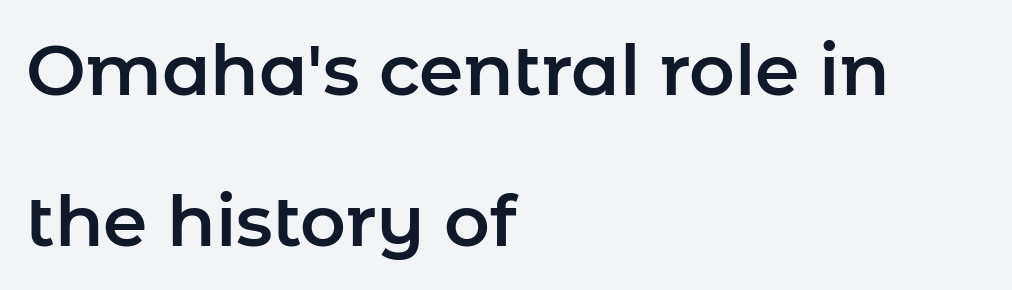
The image shows 71 px sans-serif type, upright; set left-aligned, loose line spacing (2.12x), normal letter spacing, not underlined; low stroke contrast and a medium x-height.
